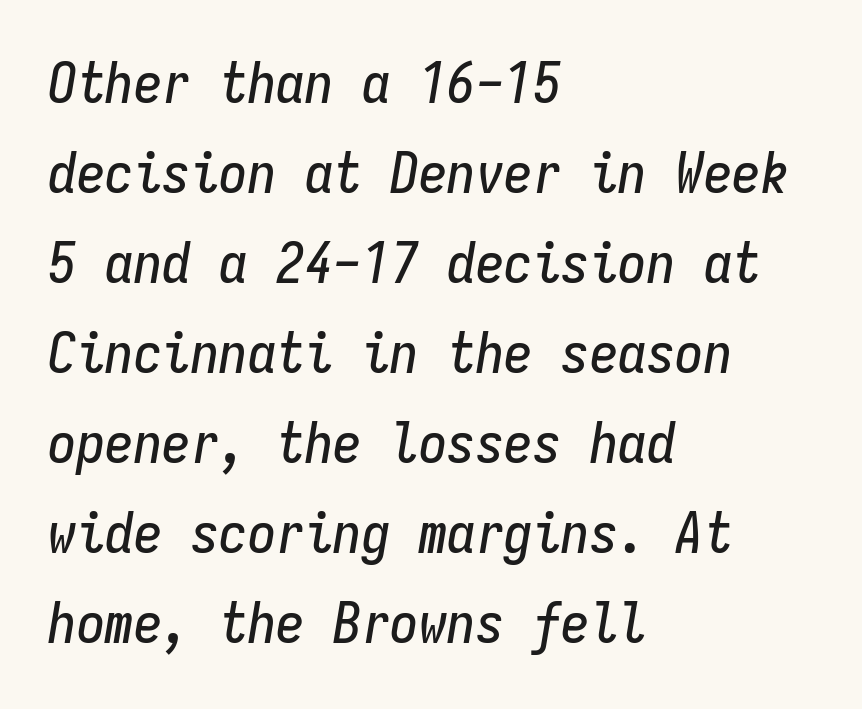
The image shows 57 px condensed type, italic (leaning right), monospaced; set left-aligned, normal line spacing (1.58x), normal letter spacing, not underlined; low stroke contrast and a medium x-height.
